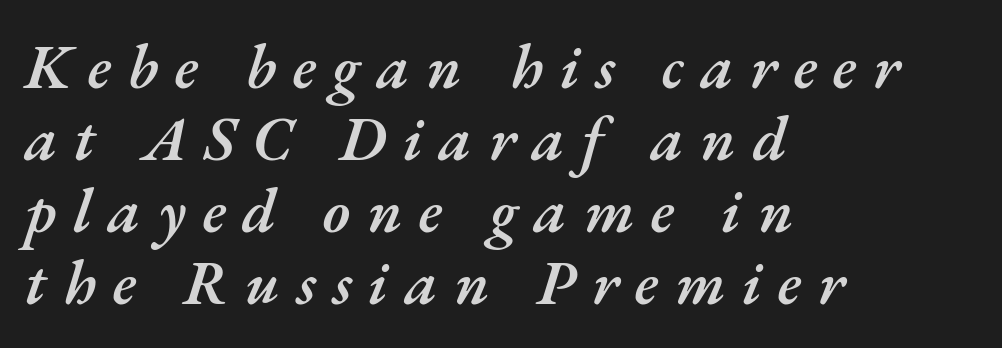
The glyphs look as if they've been sheared to an angle. Stems and bowls a touch heavier than normal — semibold. Typeset ragged right — the left edge is the straight one. Descenders are the only things crossing below the line. In terms of letterspacing, this is a distinctly airy, spread setting. Varying glyph widths throughout — classic text-font behaviour.
